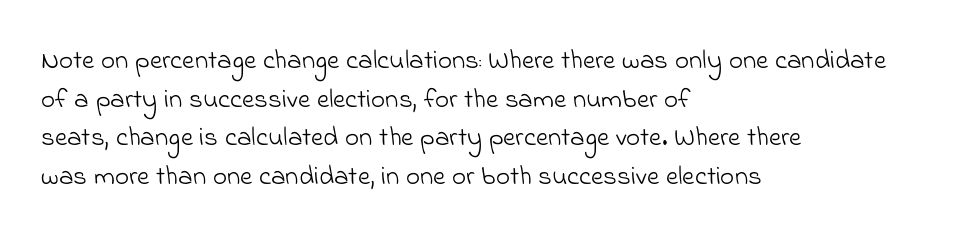
{"bold": "no", "underline": "no", "align": "left", "line_spacing": "normal", "line_spacing_ratio": 1.43, "letter_spacing": "normal", "letter_spacing_em": 0.0, "glyph_px": 27}
